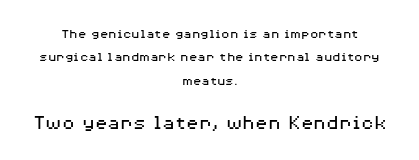
In CSS terms this would be text-align: center. Tracking value appears to be zero — textbook default spacing. Summary of vertical rhythm: regular, with standard interline spacing. The zone under the glyphs is completely vacant. Posture: straight, roman, zero tilt.
